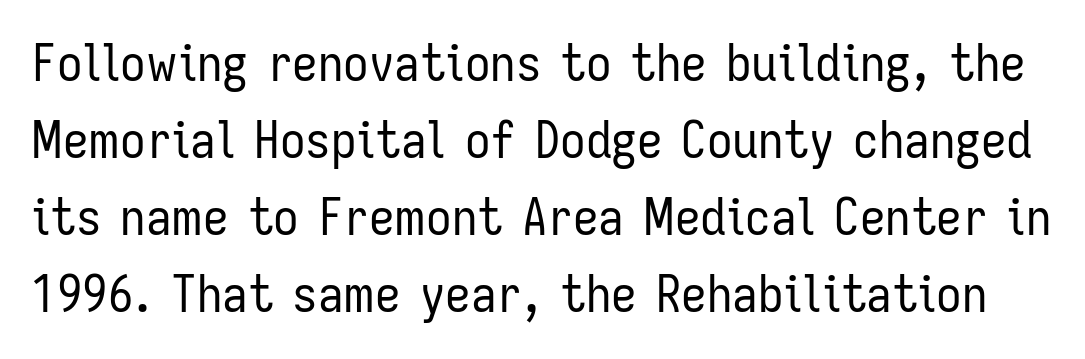
The image shows 51 px regular-weight, condensed sans-serif type, upright; set normal line spacing (1.51x), normal letter spacing, not underlined; low stroke contrast and a medium x-height.
